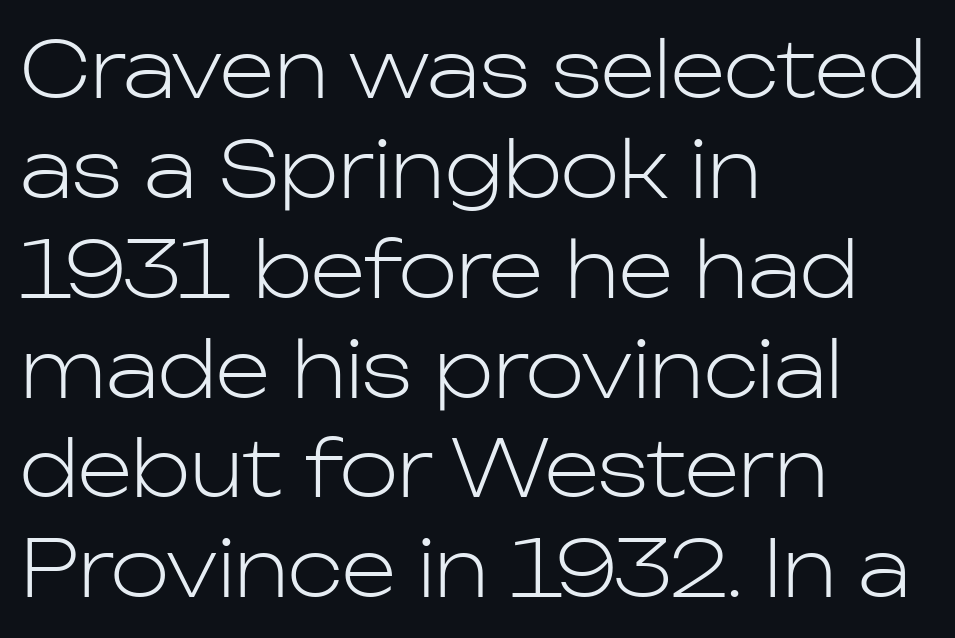
Weight: in the light-to-regular range. The rendering shows plain stroke endings on the letterforms — a sans-serif design. The rendering uses natural spacing where letterforms have individual widths. Only glyphs here, with clear space below each row. Students, note that the glyphs here touch the page at normal intervals. These lines are set flush left with a ragged right edge.
